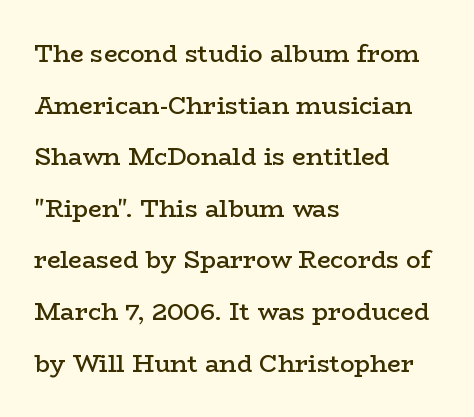
The image shows 24 px text type, upright; set left-aligned, loose line spacing (2.15x), normal letter spacing, not underlined.
